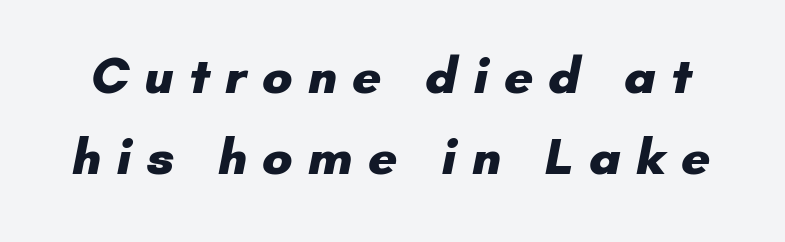
The image shows 51 px heavy sans-serif type; set normal line spacing (1.59x), unusually wide letter spacing (+0.29 em), not underlined; low stroke contrast and a small x-height.
